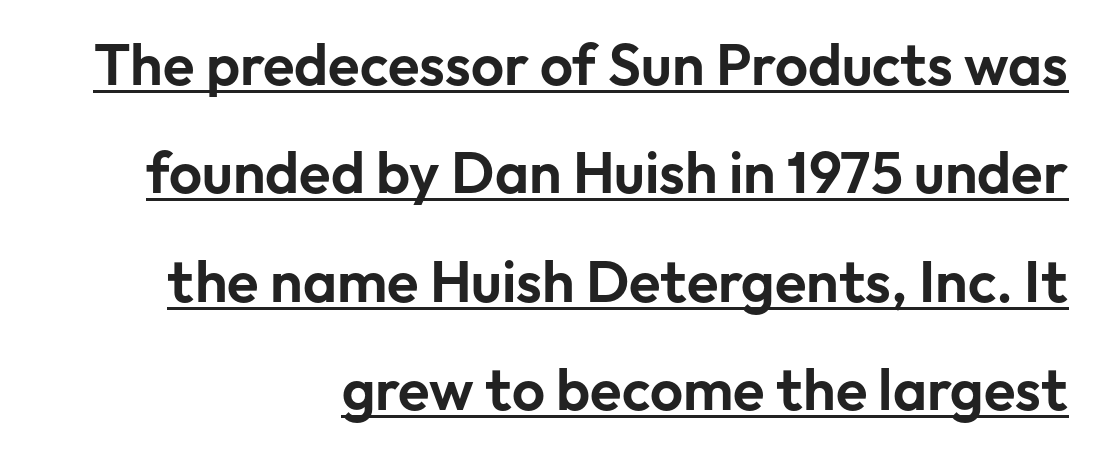
The image shows 58 px sans-serif type, upright; set right-aligned, line spacing 1.87x, normal letter spacing, underlined; low stroke contrast and a medium x-height.
